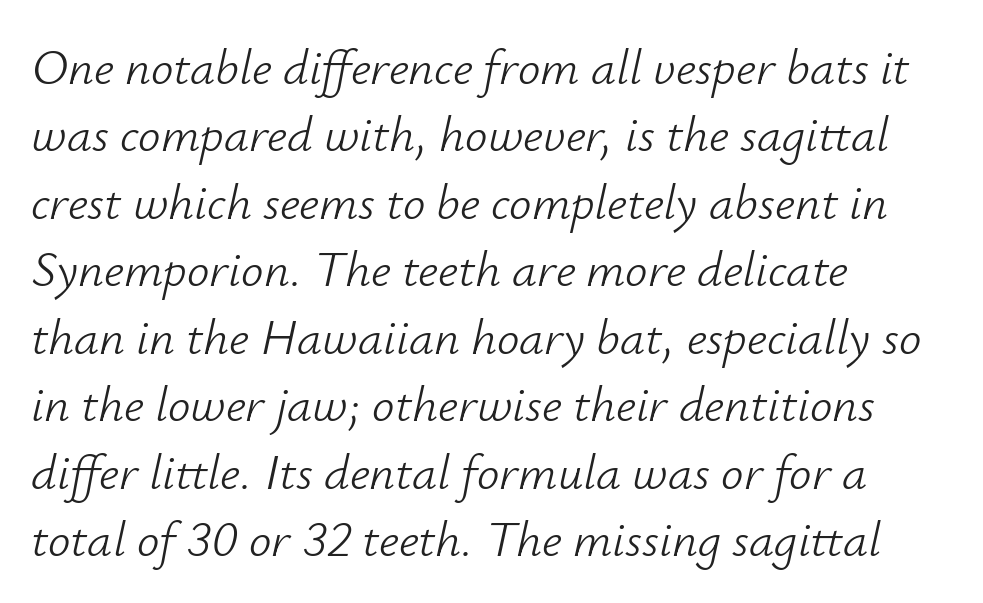
The typesetting does not lean heavy: it is not bold. Note the varied advance widths — an 'i' is clearly narrower than an 'm'. Italic? Definitely — the glyphs are oblique. The glyphs are unaccompanied by any horizontal stroke below them. Compared with a centered layout, this one pins lines to the left instead. The horizontal fit of the characters is conventional and even.
